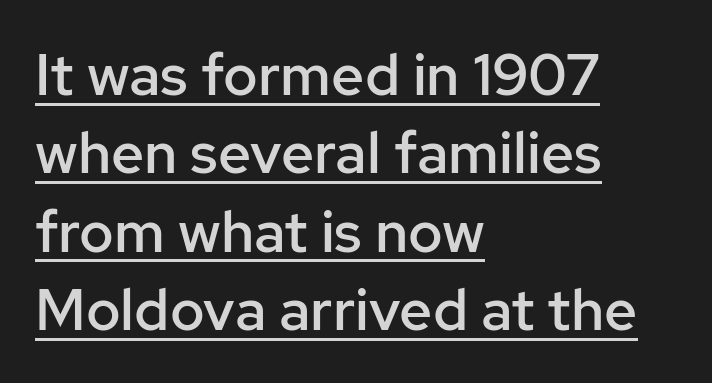
You can see a thin bar hugging the bottom of the glyphs. What kind of face is this? One without serifs — a sans. Caption: multi-line text, flush left, ragged right. This sample has the flowing, uneven cadence of proportional lettering. The rendering keeps characters at their native spacing. The typography opts for an upright posture over an oblique one.
